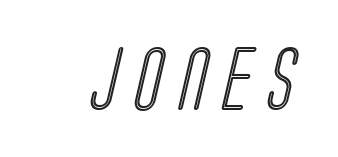
{"width": "condensed", "x_height": "large", "monospaced": "no", "underline": "no", "letter_spacing": "wide", "letter_spacing_em": 0.26, "glyph_px": 64}
